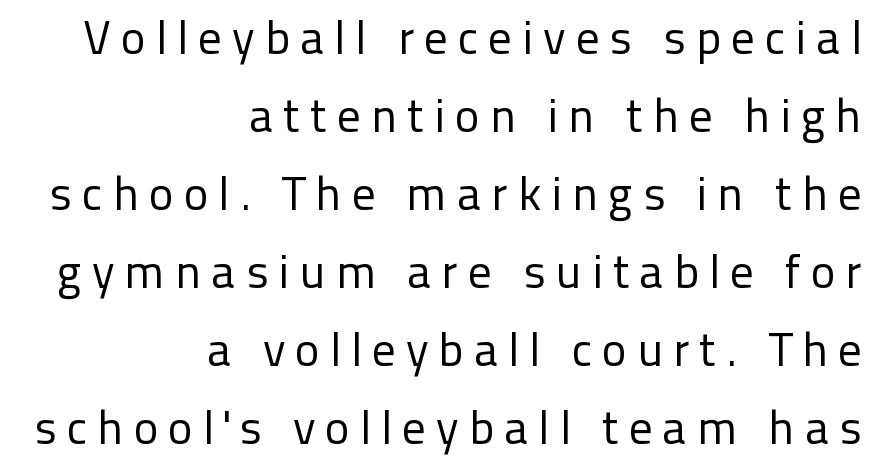
The image shows 47 px regular-weight sans-serif type, upright; set right-aligned, normal line spacing (1.66x), unusually wide letter spacing (+0.21 em), not underlined; low stroke contrast and a medium x-height.
